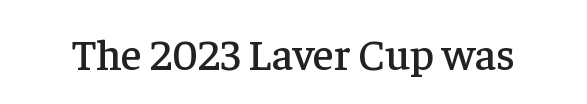
{"serif": "yes", "italic": "no", "width": "normal", "stroke_contrast": "low", "x_height": "medium", "monospaced": "no", "underline": "no", "letter_spacing": "normal", "letter_spacing_em": 0.0, "glyph_px": 44}
